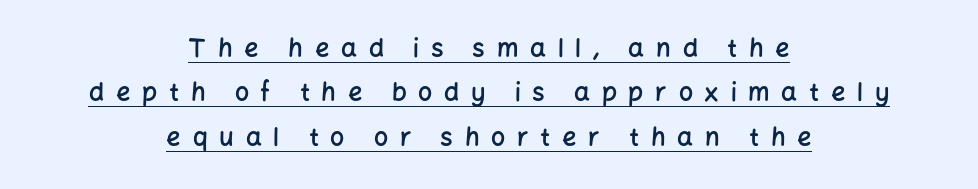
Q: Is the text bold? A: Semi-bold.
Q: Is the text italic (slanted)? A: No, it is upright.
Q: Is the text underlined? A: Yes.
Q: How is the paragraph aligned? A: Centered.
Q: Is the spacing between letters normal or unusually wide? A: Unusually wide.
